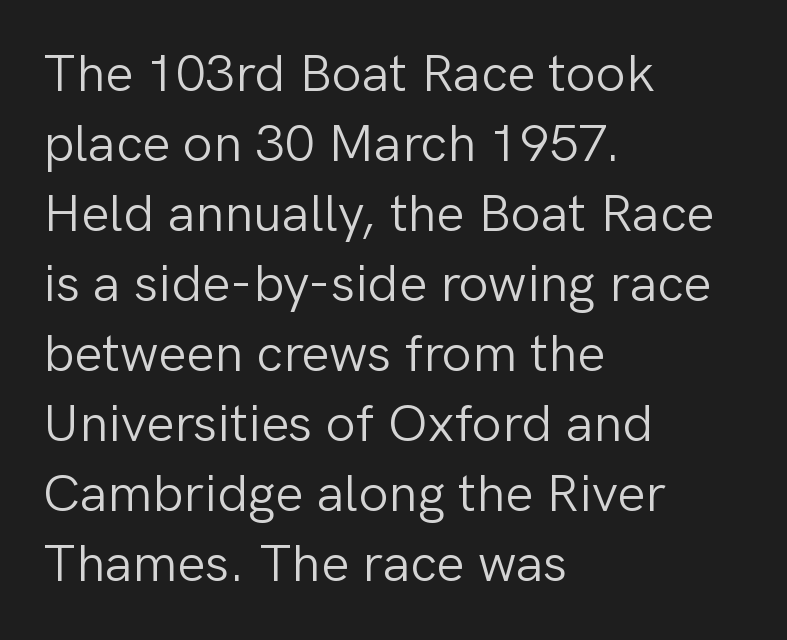
Q: Is the text bold? A: No.
Q: Is the text italic (slanted)? A: No, it is upright.
Q: Is the typeface a serif or a sans-serif typeface? A: Sans-serif.
Q: Is the text underlined? A: No.
Q: How is the paragraph aligned? A: Left-aligned.
Q: Is the spacing between letters normal or unusually wide? A: Normal.
Q: Is the spacing between lines tight, normal or loose? A: Normal.
Q: Width (condensed, normal, or wide)? A: Normal.
Q: Stroke contrast? A: Low.
Q: x-height? A: Medium.
Q: Monospaced? A: No.
